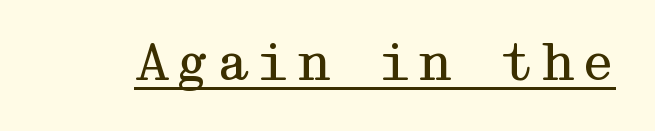
{"serif": "yes", "italic": "no", "bold": "no", "weight": "regular", "width": "wide", "stroke_contrast": "medium", "x_height": "medium", "underline": "yes", "glyph_px": 50}
